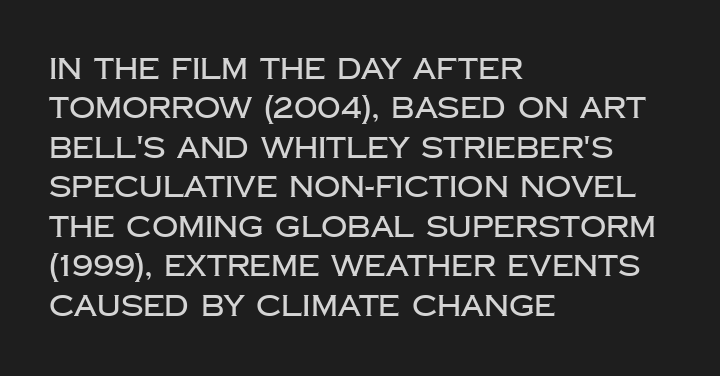
The image shows 29 px sans-serif type, upright; set left-aligned, normal line spacing (1.36x), normal letter spacing, not underlined; low stroke contrast and a large x-height.
